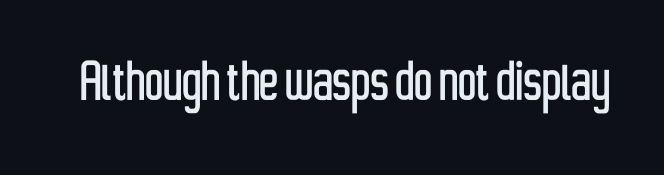
{"serif": "no", "italic": "no", "width": "condensed", "stroke_contrast": "low", "x_height": "medium", "monospaced": "no", "underline": "no", "letter_spacing": "normal", "letter_spacing_em": 0.0, "glyph_px": 64}
